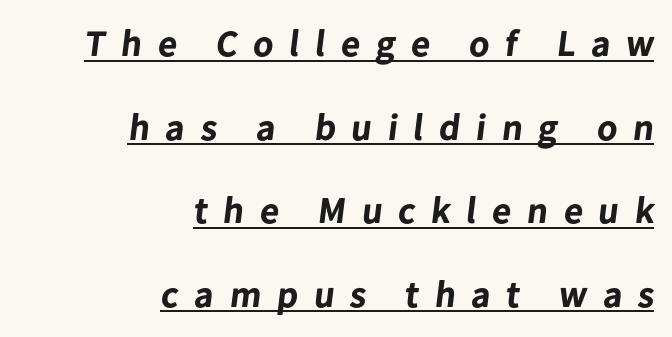
Note the varied advance widths — an 'i' is clearly narrower than an 'm'. These characters rest on top of a visible drawn line. This sample trades compactness for vertical openness between lines. The rendering anchors every line to the right-hand side.
